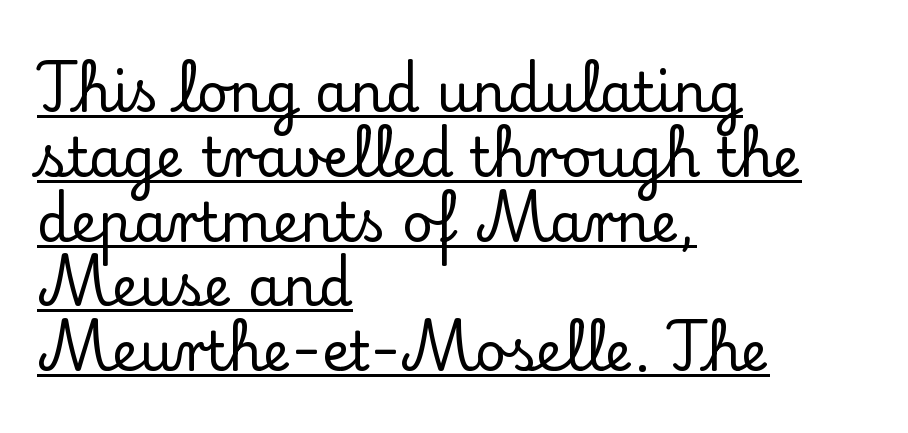
{"serif": "yes", "italic": "no", "width": "normal", "stroke_contrast": "low", "x_height": "small", "monospaced": "no", "underline": "yes", "align": "left", "line_spacing_ratio": 1.2, "letter_spacing": "normal", "letter_spacing_em": 0.0, "glyph_px": 54}
